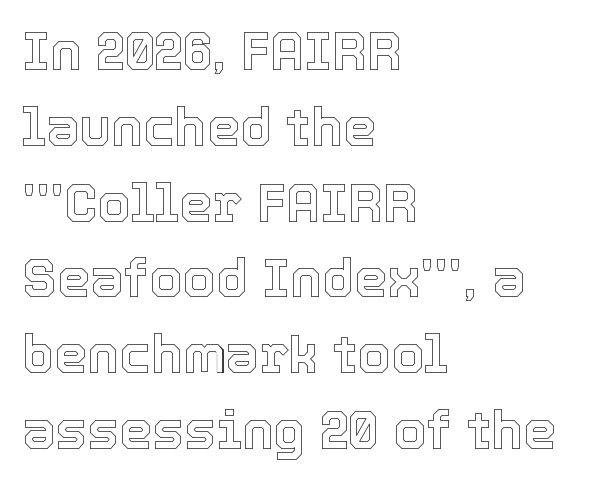
The image shows 53 px text type, upright; set left-aligned, normal line spacing (1.43x), normal letter spacing, not underlined; a medium x-height.
